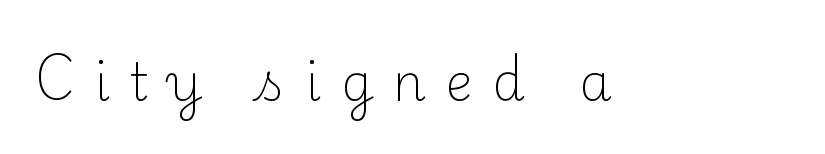
Q: Is the text bold? A: No.
Q: Is the text italic (slanted)? A: No, it is upright.
Q: Is the typeface a serif or a sans-serif typeface? A: Serif.
Q: Is the text underlined? A: No.
Q: Is the spacing between letters normal or unusually wide? A: Unusually wide.
Q: Width (condensed, normal, or wide)? A: Normal.
Q: Stroke contrast? A: Medium.
Q: x-height? A: Small.
Q: Monospaced? A: No.
